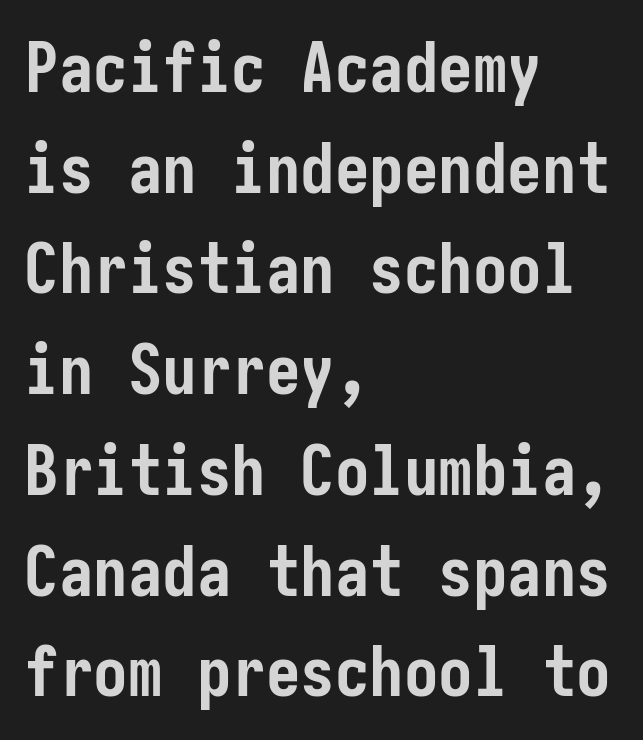
{"serif": "no", "italic": "no", "bold": "yes", "weight": "semibold", "width": "condensed", "stroke_contrast": "low", "x_height": "medium", "underline": "no", "align": "left", "line_spacing": "normal", "line_spacing_ratio": 1.46, "letter_spacing": "normal", "letter_spacing_em": 0.0, "glyph_px": 69}
